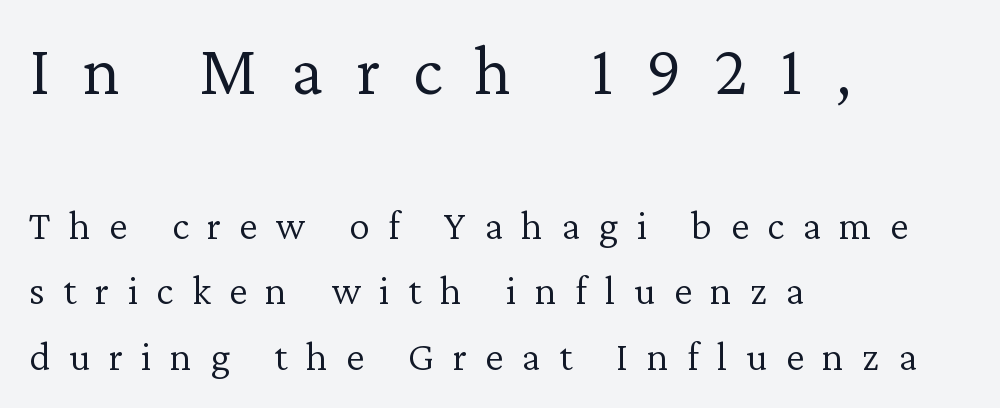
The image shows 72 px light serif type, upright; set left-aligned, normal line spacing (1.6x), unusually wide letter spacing (+0.45 em), not underlined; the first (top) block is 1.76x larger; low stroke contrast and a medium x-height.
